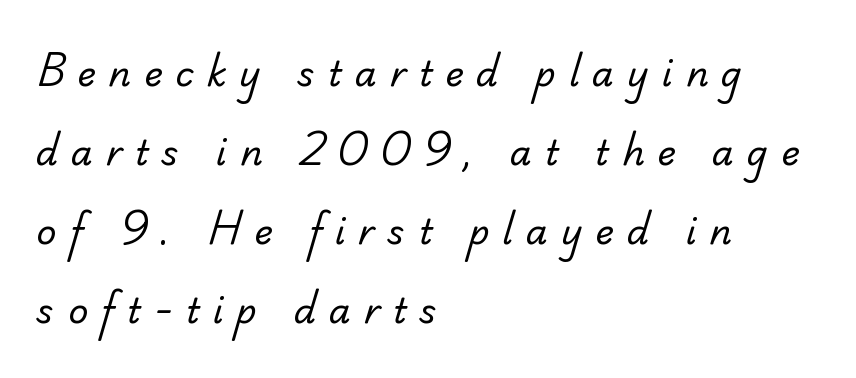
The image shows 35 px regular-weight serif type; set left-aligned, loose line spacing (2.26x), unusually wide letter spacing (+0.37 em), not underlined; low stroke contrast and a small x-height.
